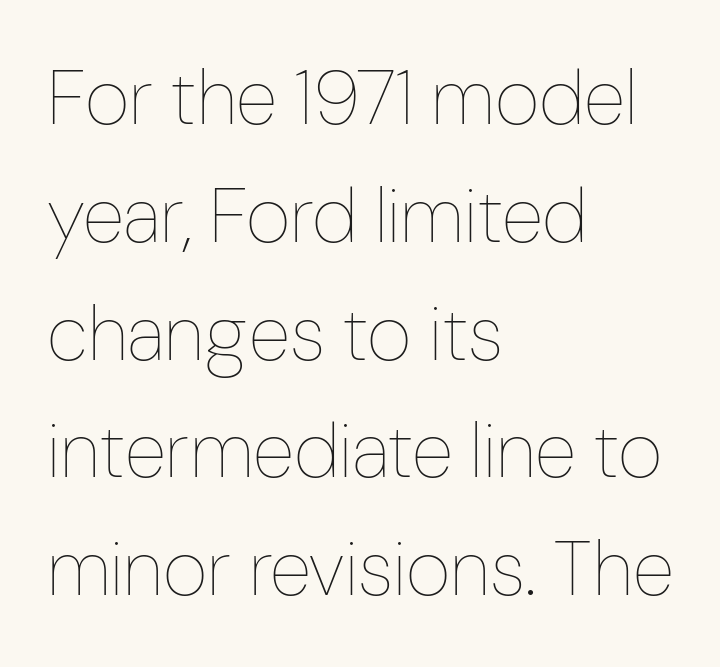
Q: Is the text bold? A: No.
Q: Is the text italic (slanted)? A: No, it is upright.
Q: Is the text underlined? A: No.
Q: How is the paragraph aligned? A: Left-aligned.
Q: Is the spacing between letters normal or unusually wide? A: Normal.
Q: Is the spacing between lines tight, normal or loose? A: Normal.
Q: Width (condensed, normal, or wide)? A: Condensed.
Q: Stroke contrast? A: Low.
Q: x-height? A: Medium.
Q: Monospaced? A: No.
